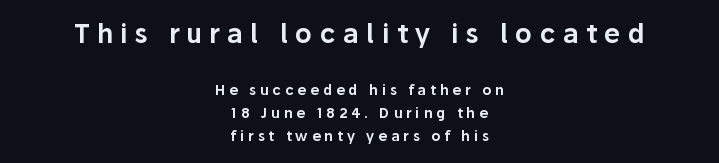
Q: Is the text italic (slanted)? A: No, it is upright.
Q: Is the text underlined? A: No.
Q: How is the paragraph aligned? A: Centered.
Q: Is the spacing between letters normal or unusually wide? A: Unusually wide.
Q: Is the spacing between lines tight, normal or loose? A: Normal.
Q: Which block of text is set in a larger size, the first (top) or the second (bottom)? A: The first (top) one.
